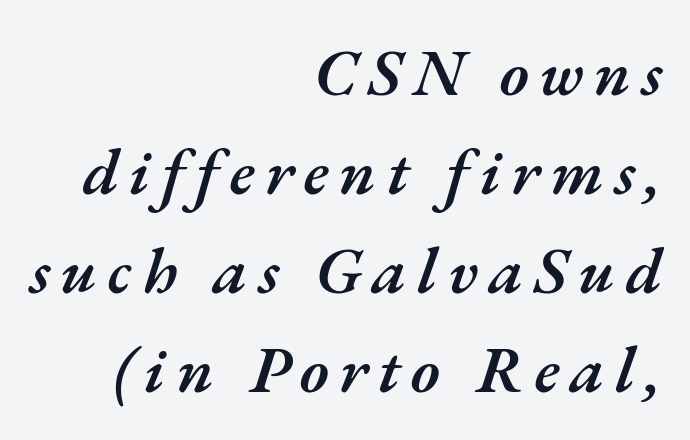
Horizontal alignment here is rightward, an uncommon choice for prose. Interline gaps are of average width in this sample. In terms of posture, this sample is oblique. These lines carry some extra weight — a demibold, not a full bold. The rendering uses natural spacing where letterforms have individual widths.
